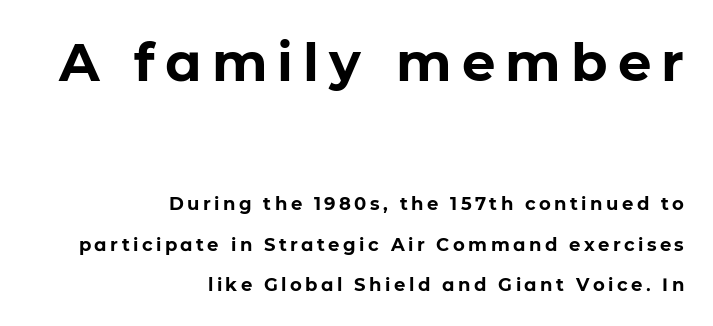
{"serif": "no", "italic": "no", "bold": "yes", "weight": "bold", "width": "normal", "stroke_contrast": "low", "x_height": "medium", "monospaced": "no", "underline": "no", "align": "right", "line_spacing": "loose", "line_spacing_ratio": 2.27, "larger_block": "first", "size_ratio": 2.94, "glyph_px": 53}
